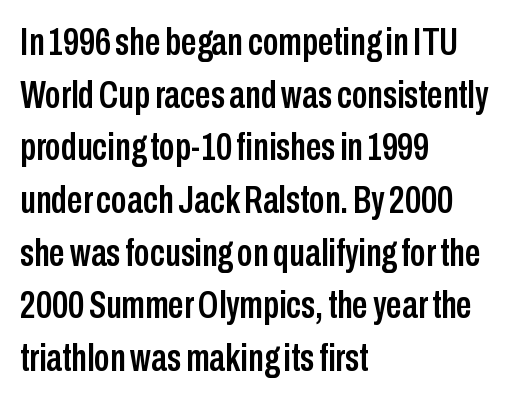
Short and long lines alike share a common starting point at left. The gaps between neighbouring characters are ordinary and unremarkable. A sans-serif font was chosen for this passage. Honestly, there is no underline to notice here at all. Varying glyph widths throughout — classic text-font behaviour. Whoever set this chose a conventional vertical rhythm.
